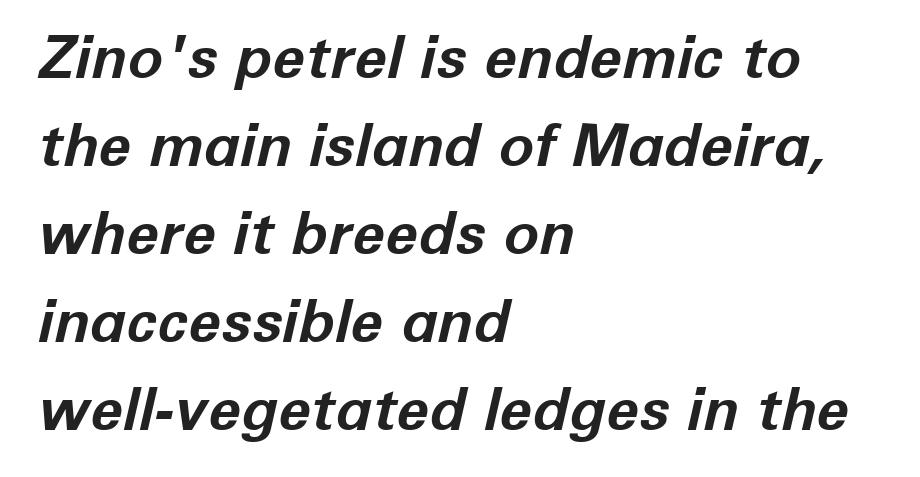
The image shows 59 px bold type, italic (leaning right); set left-aligned, normal line spacing (1.49x), normal letter spacing, not underlined; low stroke contrast and a medium x-height.
